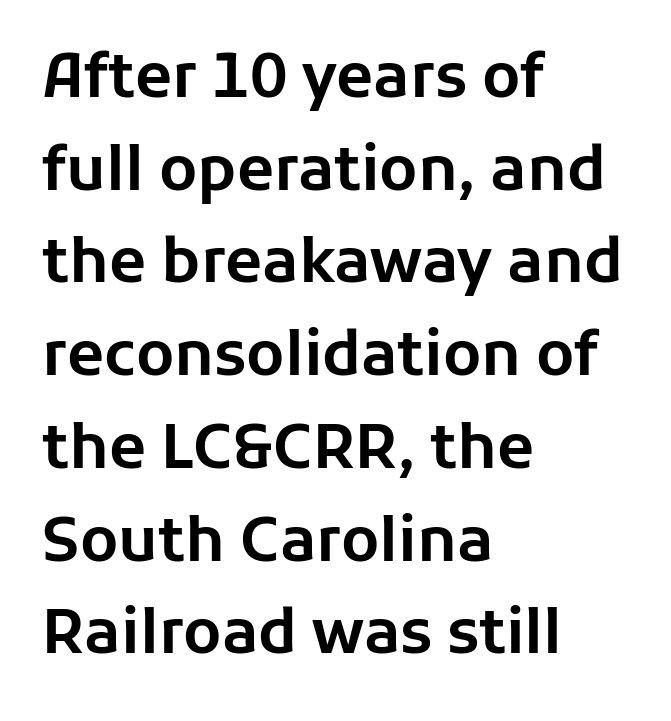
{"serif": "no", "italic": "no", "width": "normal", "stroke_contrast": "low", "x_height": "medium", "monospaced": "no", "underline": "no", "align": "left", "line_spacing": "normal", "line_spacing_ratio": 1.52, "letter_spacing": "normal", "letter_spacing_em": 0.0, "glyph_px": 61}
